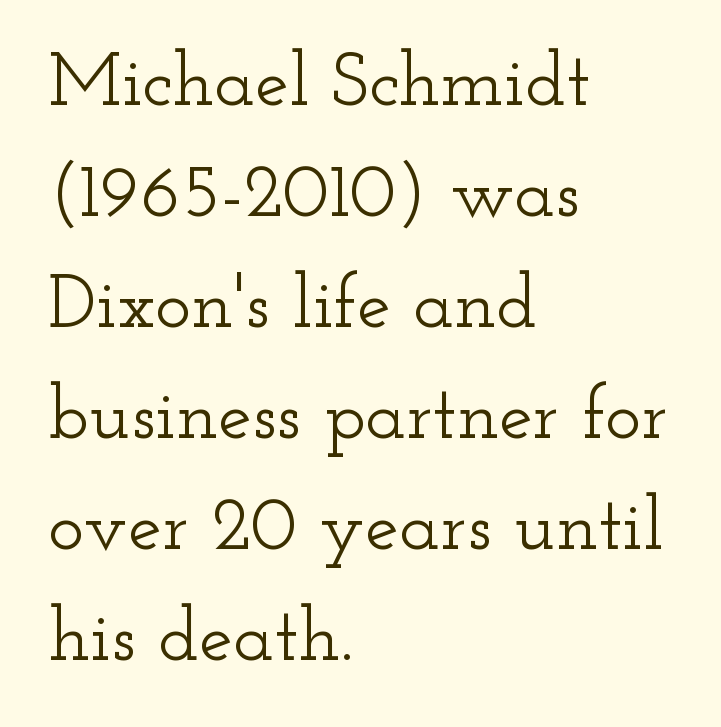
{"serif": "yes", "italic": "no", "width": "wide", "stroke_contrast": "low", "x_height": "small", "monospaced": "no", "underline": "no", "align": "left", "line_spacing": "normal", "line_spacing_ratio": 1.46, "letter_spacing": "normal", "letter_spacing_em": 0.0, "glyph_px": 76}
